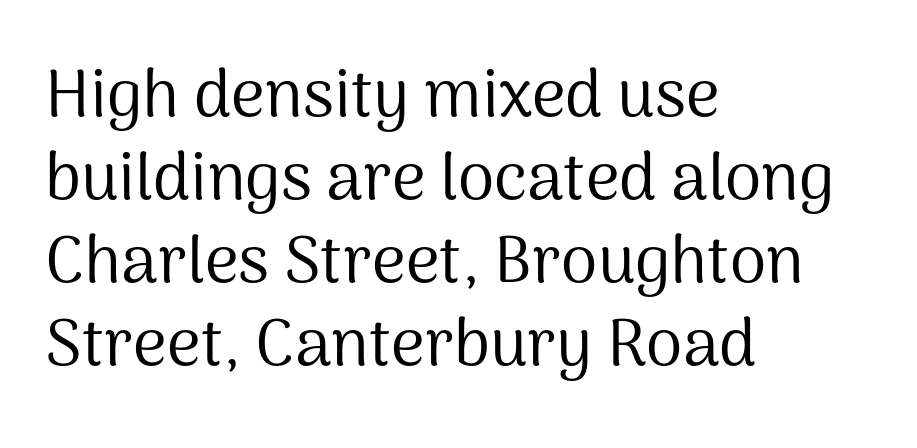
Nothing unusual about the tracking: characters are spaced as the font intends. Ascenders rise straight up at ninety degrees. The baseline area is clear. Typographically, this falls in the sans-serif category. Nothing heavy about these letters — not bold at all. How would I describe the line gaps? Plain and ordinary.
